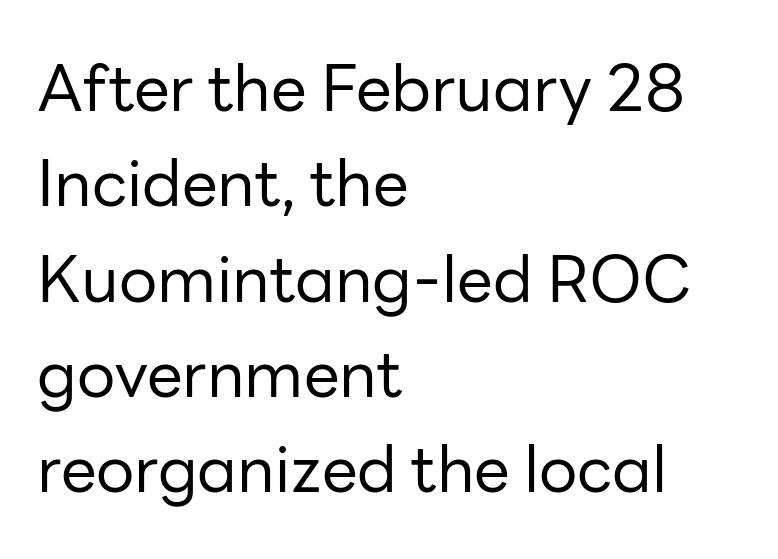
The image shows 64 px regular-weight sans-serif type, upright; set left-aligned, normal line spacing (1.49x), normal letter spacing, not underlined; low stroke contrast and a medium x-height.
